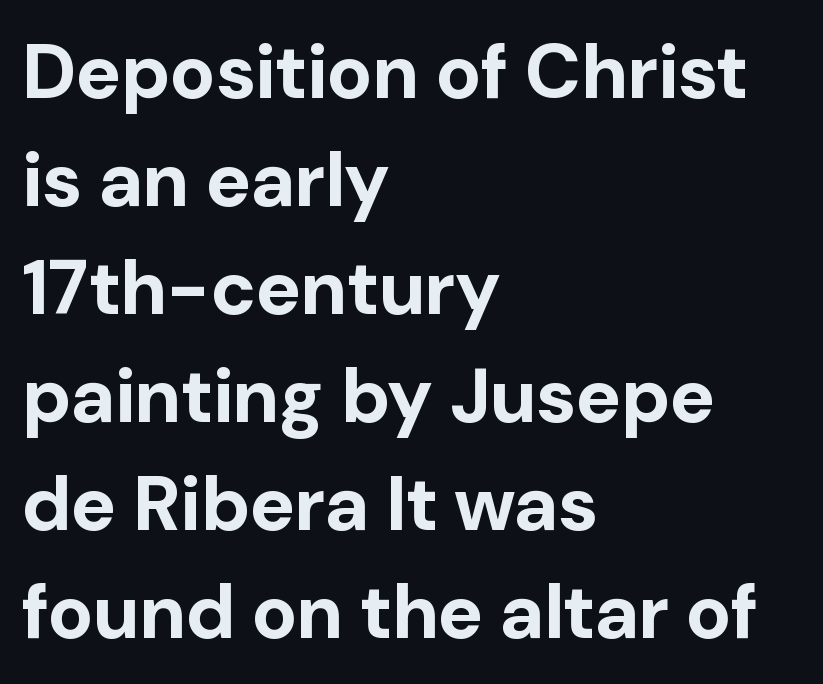
{"serif": "no", "italic": "no", "bold": "yes", "weight": "bold", "width": "normal", "stroke_contrast": "low", "x_height": "medium", "monospaced": "no", "underline": "no", "align": "left", "line_spacing": "normal", "line_spacing_ratio": 1.42, "letter_spacing": "normal", "letter_spacing_em": 0.0, "glyph_px": 76}
